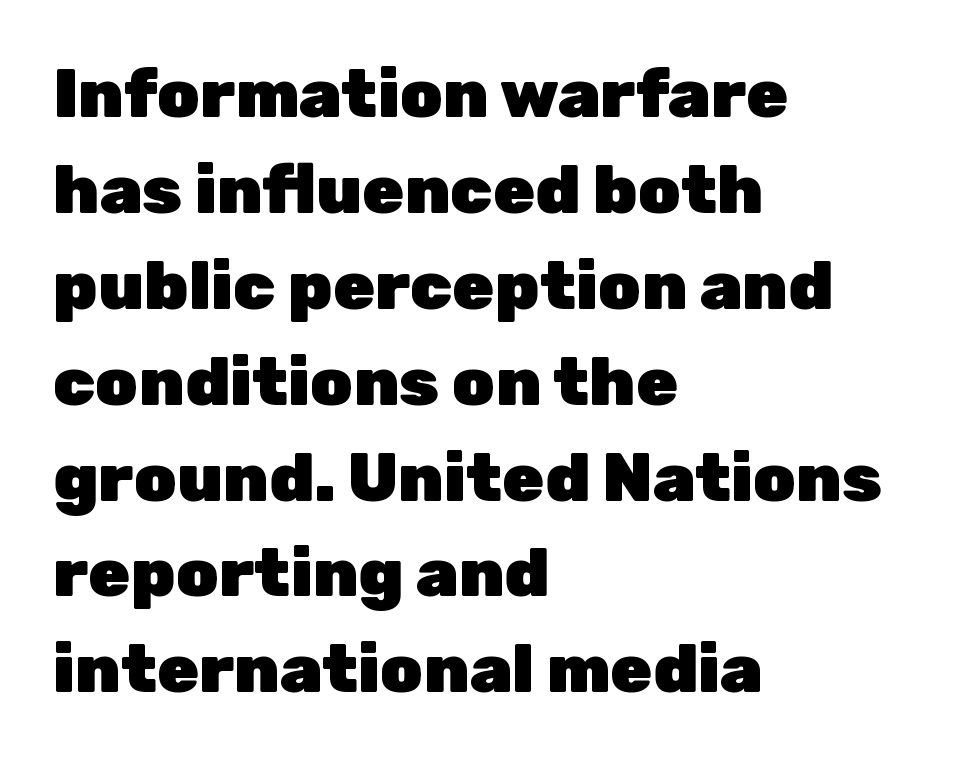
Q: Is the text bold? A: Yes.
Q: Is the text italic (slanted)? A: No, it is upright.
Q: Is the typeface a serif or a sans-serif typeface? A: Sans-serif.
Q: Is the text underlined? A: No.
Q: How is the paragraph aligned? A: Left-aligned.
Q: Is the spacing between letters normal or unusually wide? A: Normal.
Q: Is the spacing between lines tight, normal or loose? A: Normal.
Q: Width (condensed, normal, or wide)? A: Normal.
Q: Stroke contrast? A: Low.
Q: x-height? A: Medium.
Q: Monospaced? A: No.
